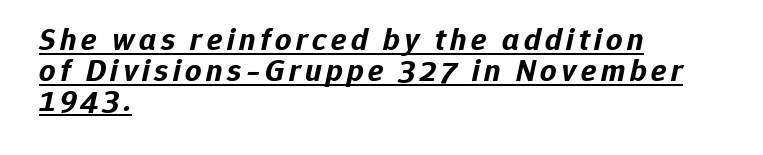
The image shows 32 px bold type, italic (leaning right); set left-aligned, tight line spacing (0.96x), underlined; low stroke contrast and a medium x-height.
